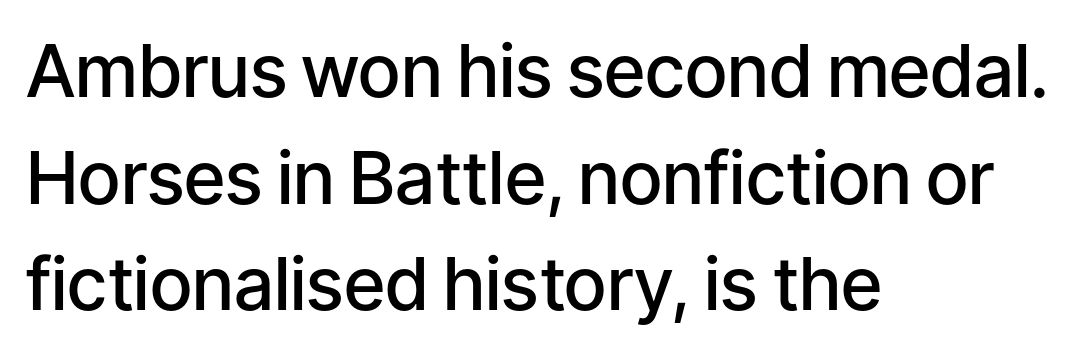
{"serif": "no", "italic": "no", "bold": "semi", "weight": "semibold", "width": "normal", "stroke_contrast": "low", "x_height": "medium", "monospaced": "no", "underline": "no", "align": "left", "line_spacing": "normal", "line_spacing_ratio": 1.46, "letter_spacing": "normal", "letter_spacing_em": 0.0, "glyph_px": 73}
